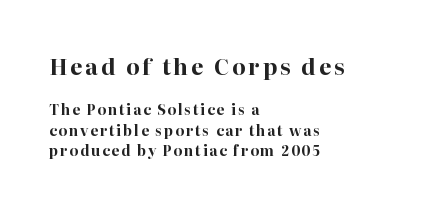
The image shows 22 px bold type, upright; set left-aligned, normal line spacing (1.45x), not underlined; the first (top) block is 1.57x larger.
